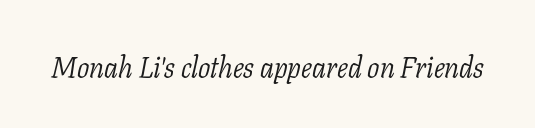
Q: Is the text bold? A: No.
Q: Is the text italic (slanted)? A: Yes, it leans right by about 11 degrees.
Q: Is the typeface a serif or a sans-serif typeface? A: Serif.
Q: Is the text underlined? A: No.
Q: Is the spacing between letters normal or unusually wide? A: Normal.
Q: Width (condensed, normal, or wide)? A: Normal.
Q: Stroke contrast? A: Low.
Q: x-height? A: Medium.
Q: Monospaced? A: No.
